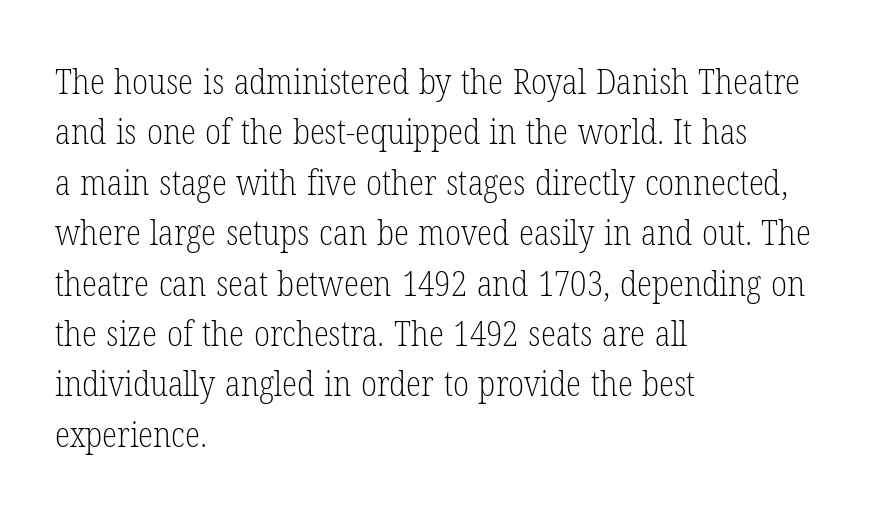
{"serif": "yes", "italic": "no", "bold": "no", "weight": "light", "width": "condensed", "stroke_contrast": "low", "x_height": "medium", "monospaced": "no", "underline": "no", "align": "left", "line_spacing": "normal", "line_spacing_ratio": 1.44, "letter_spacing": "normal", "letter_spacing_em": 0.0, "glyph_px": 35}
